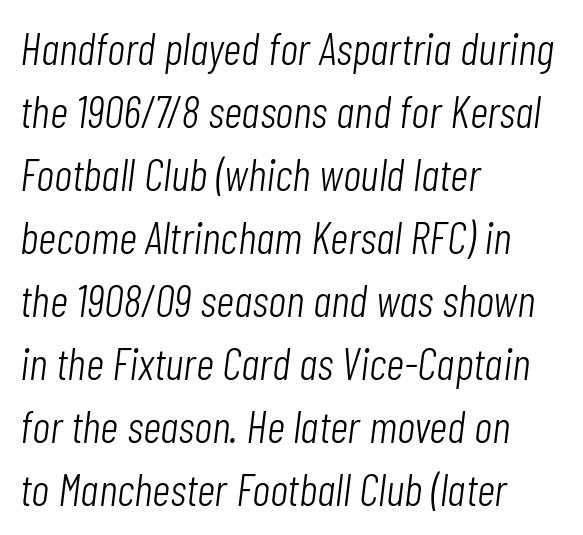
{"italic": "yes", "lean": "right", "slant_degrees": 7, "bold": "no", "weight": "light", "width": "condensed", "stroke_contrast": "low", "x_height": "medium", "monospaced": "no", "underline": "no", "align": "left", "line_spacing": "normal", "line_spacing_ratio": 1.4, "letter_spacing": "normal", "letter_spacing_em": 0.0, "glyph_px": 45}
